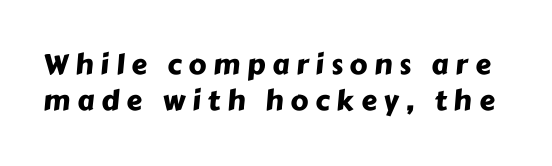
{"serif": "no", "width": "normal", "stroke_contrast": "low", "x_height": "medium", "monospaced": "no", "underline": "no", "line_spacing": "normal", "line_spacing_ratio": 1.28, "letter_spacing": "wide", "letter_spacing_em": 0.25, "glyph_px": 28}
